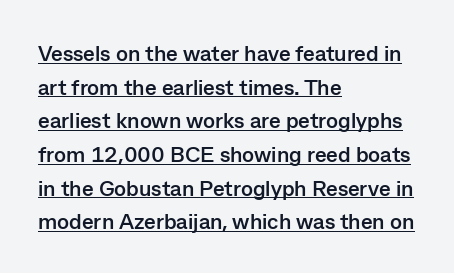
Like a heading marked for emphasis, these lines bear an underscore. Italic: no, the glyphs are upright roman. These lines sit exactly where default settings would place them. Its strokes are broad and dark, the hallmark of bold type. The type is set solid horizontally, with unmodified tracking. The text block is weighted toward the left margin, trailing off unevenly rightward.
